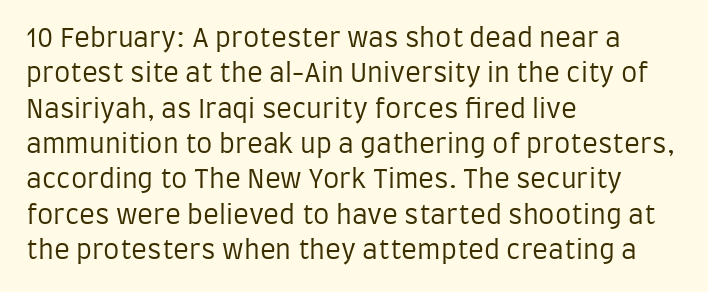
{"italic": "no", "bold": "no", "underline": "no", "align": "left", "line_spacing": "normal", "line_spacing_ratio": 1.36, "letter_spacing": "normal", "letter_spacing_em": 0.0, "glyph_px": 26}
